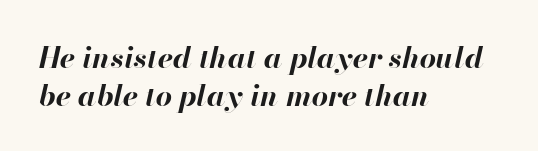
Q: Is the text bold? A: Yes.
Q: Is the text italic (slanted)? A: Yes, it leans right by about 13 degrees.
Q: Is the text underlined? A: No.
Q: How is the paragraph aligned? A: Left-aligned.
Q: Is the spacing between letters normal or unusually wide? A: Normal.
Q: Is the spacing between lines tight, normal or loose? A: Normal.
Q: Width (condensed, normal, or wide)? A: Normal.
Q: Stroke contrast? A: High.
Q: x-height? A: Small.
Q: Monospaced? A: No.
